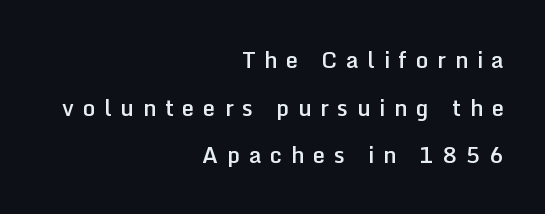
The image shows 22 px text type, upright; set right-aligned, loose line spacing (2.16x), unusually wide letter spacing (+0.4 em), not underlined.
